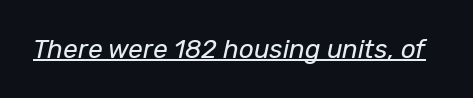
Q: Is the text bold? A: No.
Q: Is the text italic (slanted)? A: Yes, it leans right by about 12 degrees.
Q: Is the text underlined? A: Yes.
Q: Is the spacing between letters normal or unusually wide? A: Normal.
